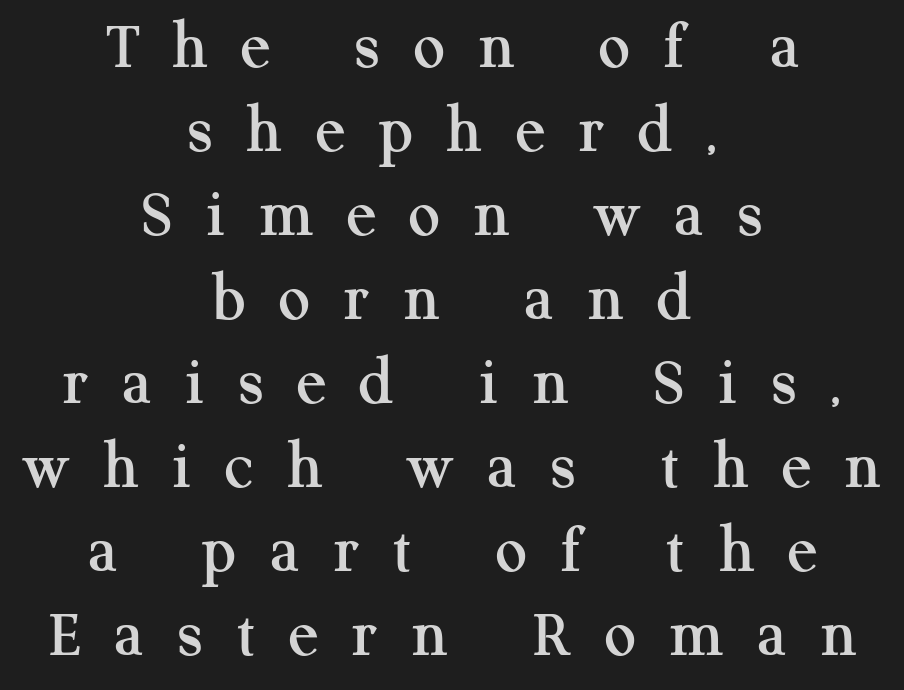
Q: Is the text italic (slanted)? A: No, it is upright.
Q: Is the typeface a serif or a sans-serif typeface? A: Serif.
Q: Is the text underlined? A: No.
Q: How is the paragraph aligned? A: Centered.
Q: Is the spacing between letters normal or unusually wide? A: Unusually wide.
Q: Width (condensed, normal, or wide)? A: Normal.
Q: Stroke contrast? A: Medium.
Q: x-height? A: Medium.
Q: Monospaced? A: No.
